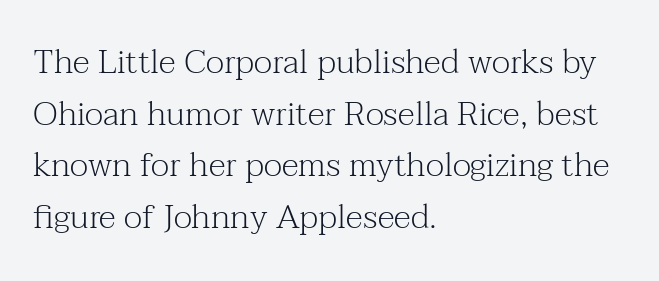
Q: Is the text bold? A: No.
Q: Is the text italic (slanted)? A: No, it is upright.
Q: Is the typeface a serif or a sans-serif typeface? A: Serif.
Q: Is the text underlined? A: No.
Q: How is the paragraph aligned? A: Left-aligned.
Q: Is the spacing between letters normal or unusually wide? A: Normal.
Q: Is the spacing between lines tight, normal or loose? A: Normal.
Q: Width (condensed, normal, or wide)? A: Normal.
Q: Stroke contrast? A: Medium.
Q: x-height? A: Medium.
Q: Monospaced? A: No.
